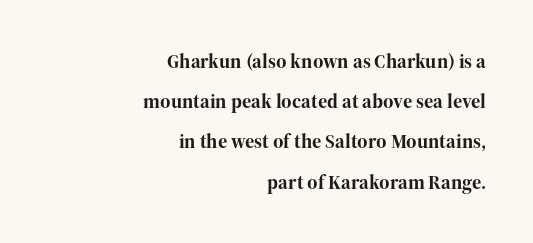
{"italic": "no", "bold": "yes", "underline": "no", "align": "right", "line_spacing": "loose", "line_spacing_ratio": 2.01, "letter_spacing": "normal", "letter_spacing_em": 0.0, "glyph_px": 20}
